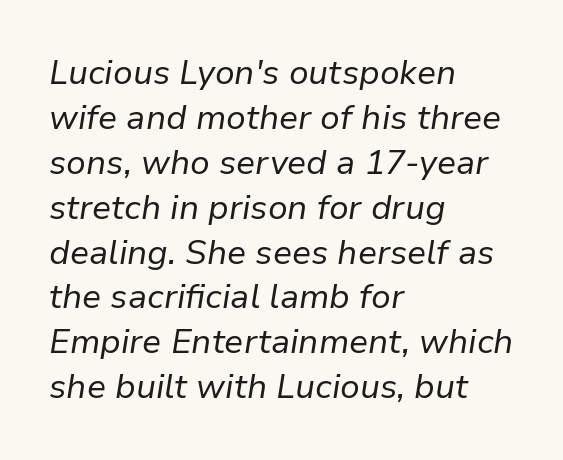
The image shows 34 px regular-weight type, italic (leaning right); set left-aligned, normal line spacing (1.32x), normal letter spacing, not underlined; low stroke contrast and a medium x-height.
